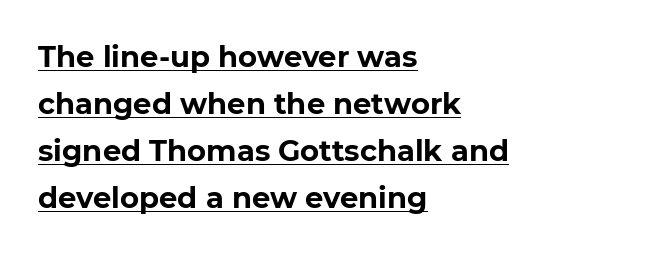
Q: Is the text bold? A: Yes.
Q: Is the text italic (slanted)? A: No, it is upright.
Q: Is the typeface a serif or a sans-serif typeface? A: Sans-serif.
Q: Is the text underlined? A: Yes.
Q: How is the paragraph aligned? A: Left-aligned.
Q: Is the spacing between letters normal or unusually wide? A: Normal.
Q: Is the spacing between lines tight, normal or loose? A: Normal.
Q: Width (condensed, normal, or wide)? A: Normal.
Q: Stroke contrast? A: Low.
Q: x-height? A: Medium.
Q: Monospaced? A: No.
